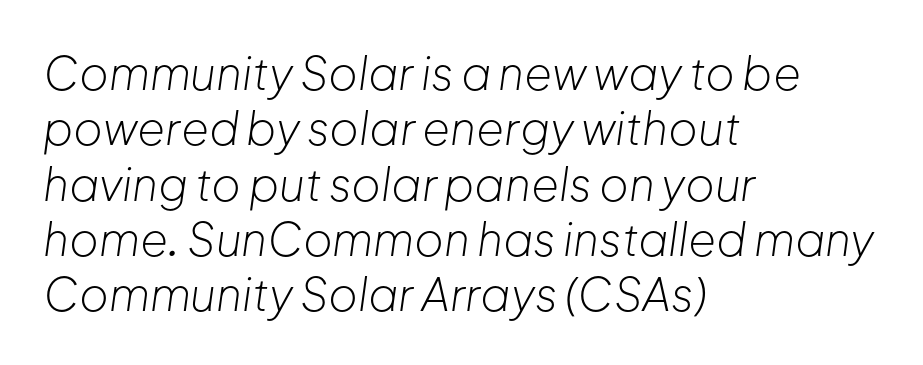
The image shows 45 px light type, italic (leaning right); set left-aligned, line spacing 1.23x, normal letter spacing, not underlined; low stroke contrast and a medium x-height.
